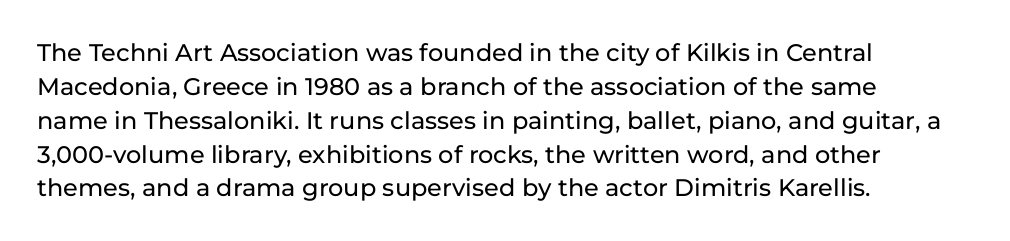
The image shows 24 px text type, upright; set left-aligned, normal line spacing (1.41x), normal letter spacing, not underlined.
